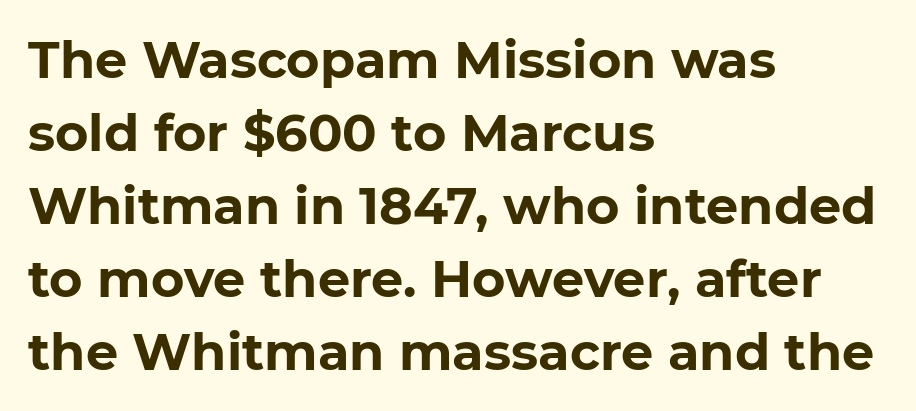
The image shows 51 px bold sans-serif type, upright; set left-aligned, normal line spacing (1.43x), normal letter spacing, not underlined; low stroke contrast and a medium x-height.
